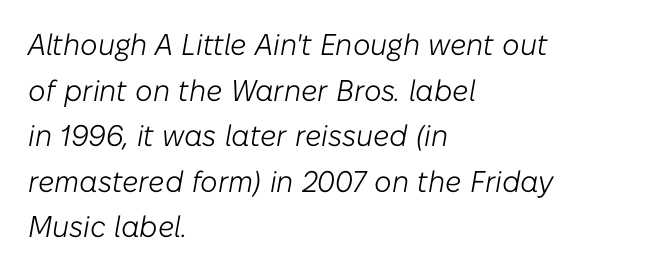
{"italic": "yes", "lean": "right", "slant_degrees": 10, "bold": "no", "weight": "light", "width": "normal", "stroke_contrast": "low", "x_height": "medium", "monospaced": "no", "underline": "no", "align": "left", "line_spacing": "normal", "line_spacing_ratio": 1.52, "letter_spacing": "normal", "letter_spacing_em": 0.0, "glyph_px": 30}
